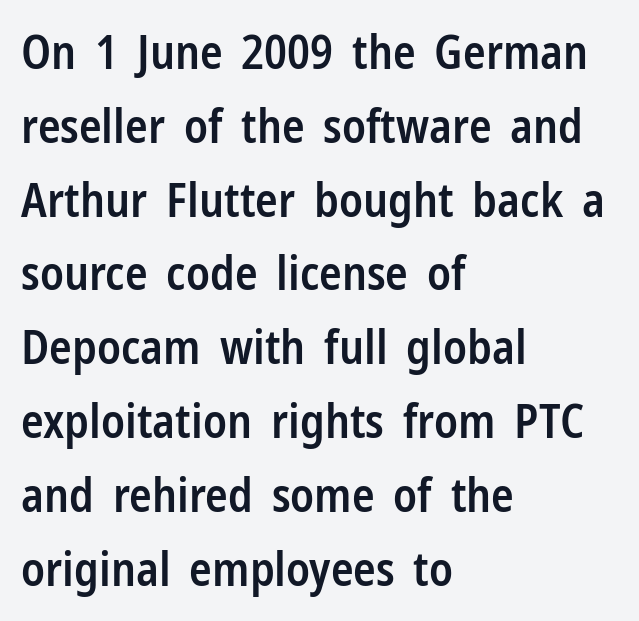
The image shows 47 px semibold, condensed sans-serif type, upright; set left-aligned, normal line spacing (1.57x), normal letter spacing, not underlined; low stroke contrast and a medium x-height.
